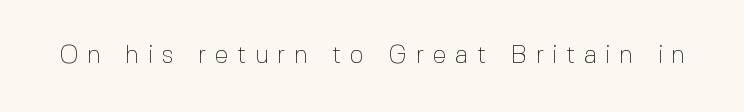
The image shows 25 px text type, upright; set unusually wide letter spacing (+0.34 em), not underlined.
